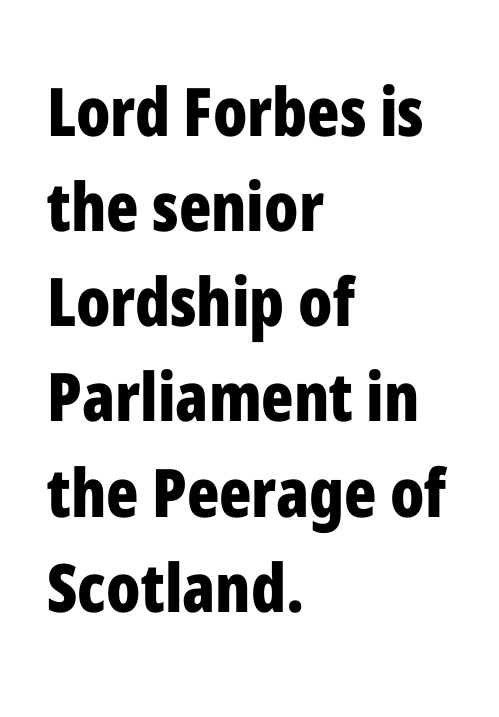
{"serif": "no", "italic": "no", "bold": "yes", "weight": "bold", "width": "condensed", "stroke_contrast": "low", "x_height": "medium", "monospaced": "no", "underline": "no", "align": "left", "line_spacing": "normal", "line_spacing_ratio": 1.42, "letter_spacing": "normal", "letter_spacing_em": 0.0, "glyph_px": 67}
